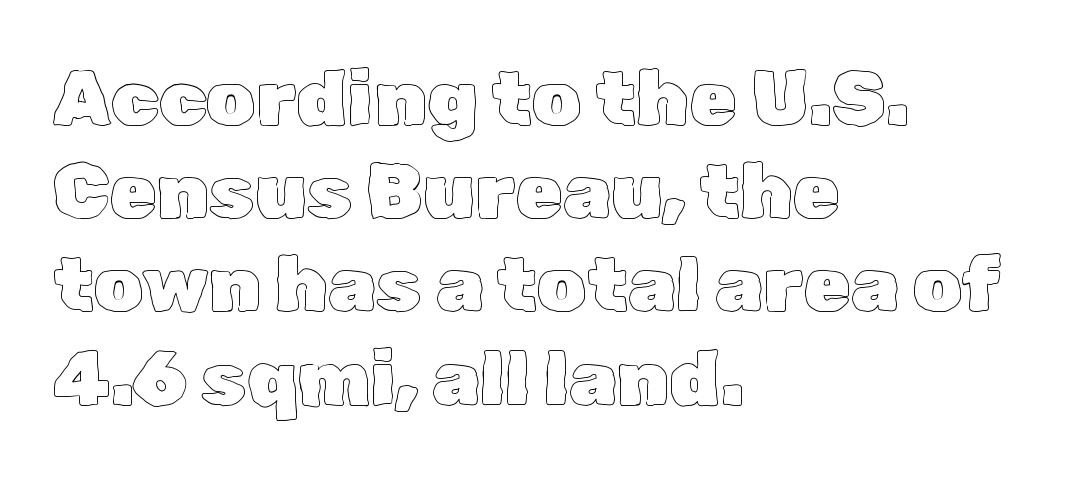
The image shows 77 px text type, upright; set left-aligned, line spacing 1.21x, normal letter spacing, not underlined; a medium x-height.
